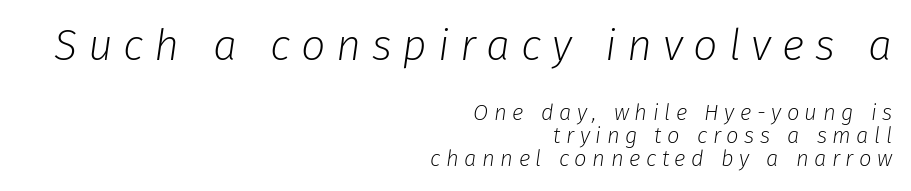
{"italic": "yes", "lean": "right", "slant_degrees": 8, "bold": "no", "weight": "light", "width": "normal", "stroke_contrast": "low", "x_height": "medium", "monospaced": "no", "underline": "no", "align": "right", "line_spacing": "tight", "line_spacing_ratio": 1.05, "letter_spacing": "wide", "letter_spacing_em": 0.25, "larger_block": "first", "size_ratio": 1.95, "glyph_px": 43}
